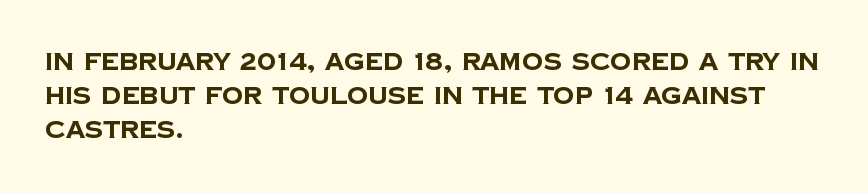
Look at the tracking — it's just the regular setting, nothing added. Weight: bold. Where is the straight margin? On the left. Successive baselines arrive at the customary interval.
